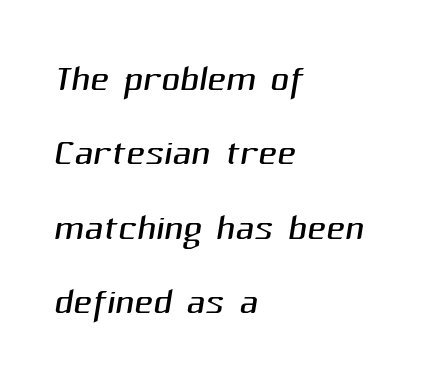
Q: Is the text bold? A: No.
Q: Is the typeface a serif or a sans-serif typeface? A: Sans-serif.
Q: Is the text underlined? A: No.
Q: How is the paragraph aligned? A: Left-aligned.
Q: Is the spacing between letters normal or unusually wide? A: Normal.
Q: Is the spacing between lines tight, normal or loose? A: Normal.
Q: Width (condensed, normal, or wide)? A: Normal.
Q: Stroke contrast? A: Medium.
Q: x-height? A: Medium.
Q: Monospaced? A: No.
